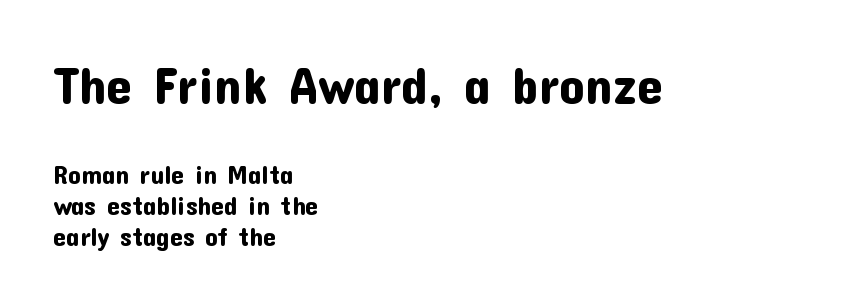
{"serif": "no", "italic": "no", "width": "normal", "stroke_contrast": "low", "x_height": "medium", "monospaced": "no", "underline": "no", "align": "left", "line_spacing_ratio": 1.21, "letter_spacing": "normal", "letter_spacing_em": 0.0, "larger_block": "first", "size_ratio": 2.0, "glyph_px": 52}
